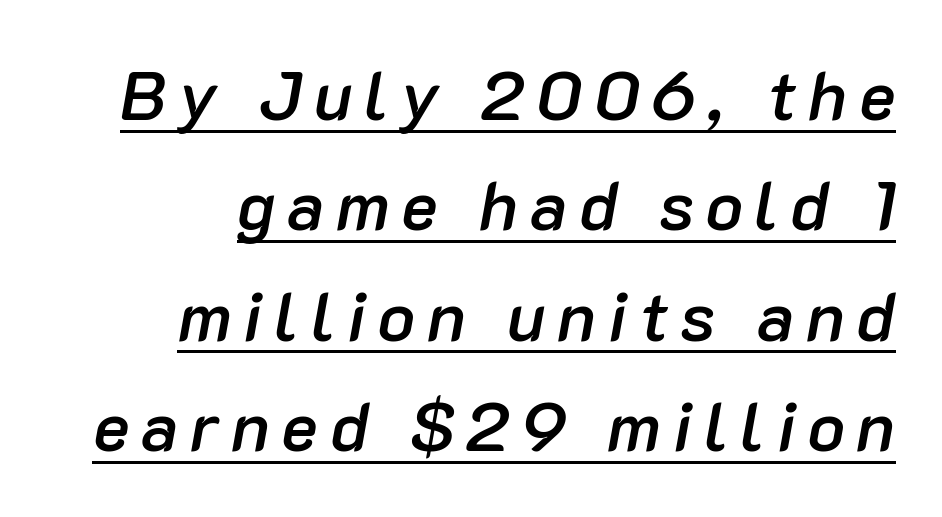
{"italic": "yes", "lean": "right", "slant_degrees": 10, "bold": "semi", "weight": "semibold", "width": "normal", "stroke_contrast": "low", "x_height": "medium", "monospaced": "no", "underline": "yes", "align": "right", "line_spacing": "normal", "line_spacing_ratio": 1.6, "glyph_px": 69}
